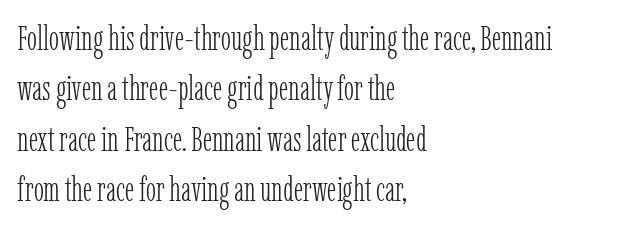
The image shows 34 px light, condensed serif type, upright; set left-aligned, normal line spacing (1.48x), normal letter spacing, not underlined; low stroke contrast and a medium x-height.
